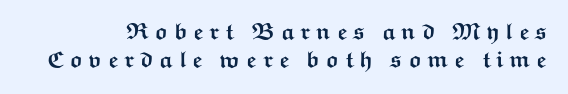
{"italic": "no", "bold": "yes", "underline": "no", "line_spacing_ratio": 1.21, "letter_spacing": "wide", "letter_spacing_em": 0.24, "glyph_px": 23}
